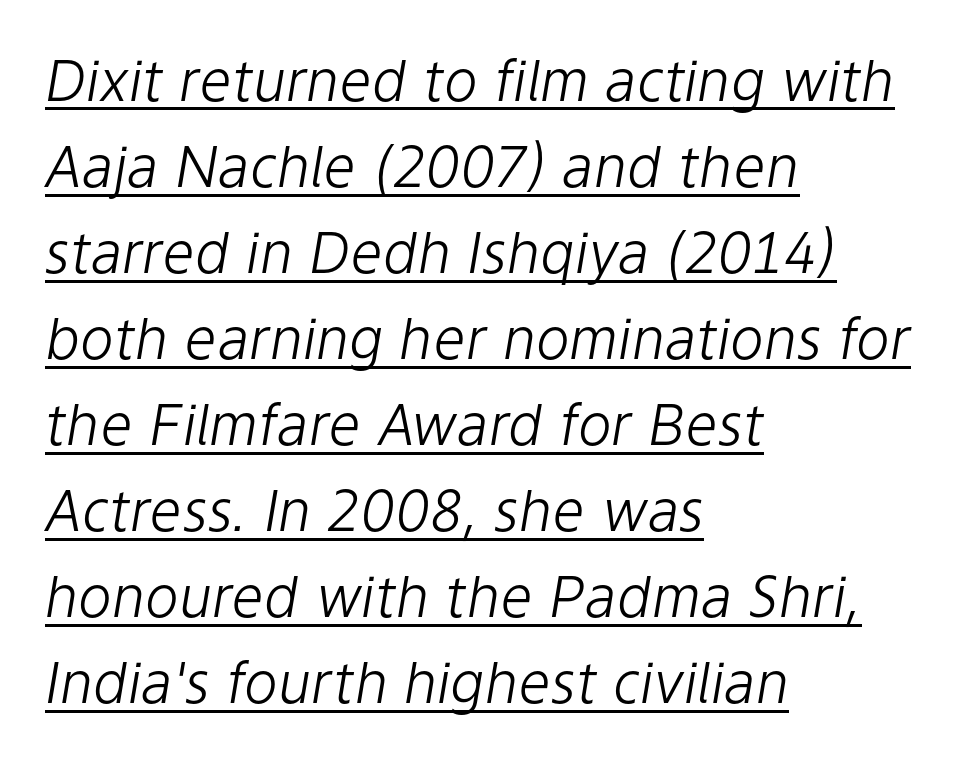
Normally led — the rows are evenly, conventionally spaced. You could not count columns in this text — the font is proportionally spaced. In terms of letterspacing, this is plain default setting. The paragraph shown leans on its left margin. In terms of posture, this sample is oblique.
